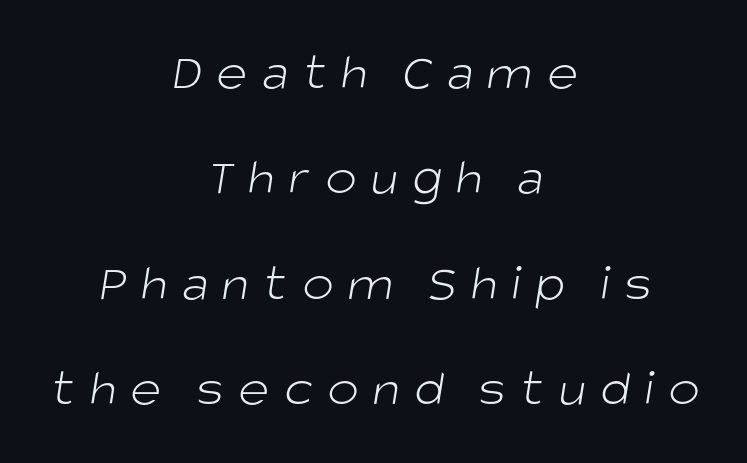
{"serif": "no", "bold": "no", "weight": "light", "width": "normal", "stroke_contrast": "low", "x_height": "large", "monospaced": "no", "underline": "no", "align": "center", "line_spacing": "loose", "line_spacing_ratio": 1.99, "letter_spacing": "wide", "letter_spacing_em": 0.27, "glyph_px": 53}
